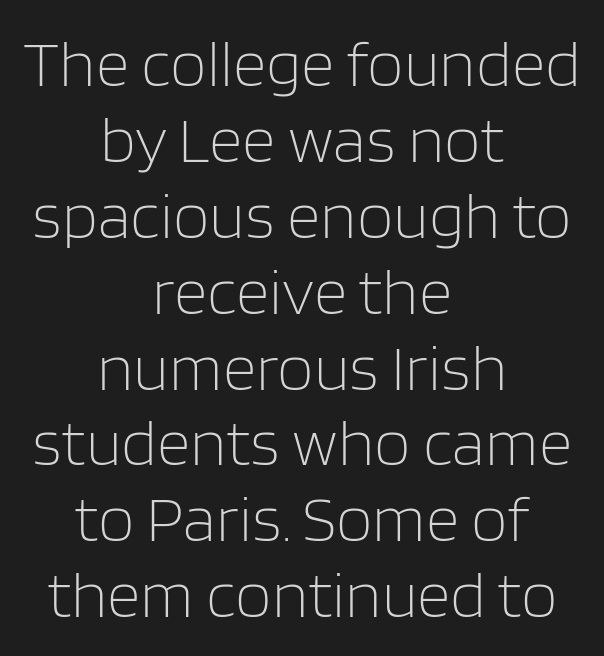
{"serif": "no", "italic": "no", "bold": "no", "weight": "light", "width": "normal", "stroke_contrast": "low", "x_height": "large", "monospaced": "no", "underline": "no", "align": "center", "line_spacing": "tight", "line_spacing_ratio": 1.15, "letter_spacing": "normal", "letter_spacing_em": 0.0, "glyph_px": 66}
